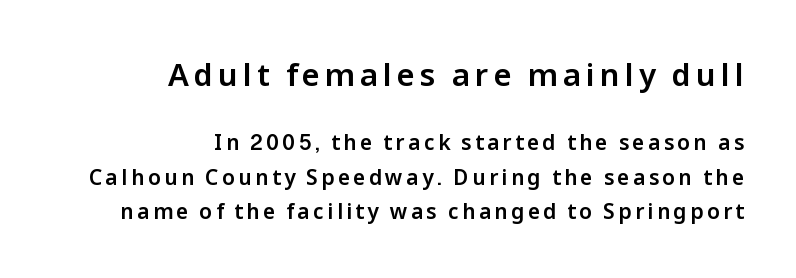
Q: Is the text italic (slanted)? A: No, it is upright.
Q: Is the typeface a serif or a sans-serif typeface? A: Sans-serif.
Q: Is the text underlined? A: No.
Q: How is the paragraph aligned? A: Right-aligned.
Q: Is the spacing between lines tight, normal or loose? A: Normal.
Q: Which block of text is set in a larger size, the first (top) or the second (bottom)? A: The first (top) one.
Q: Width (condensed, normal, or wide)? A: Normal.
Q: Stroke contrast? A: Low.
Q: x-height? A: Medium.
Q: Monospaced? A: No.
